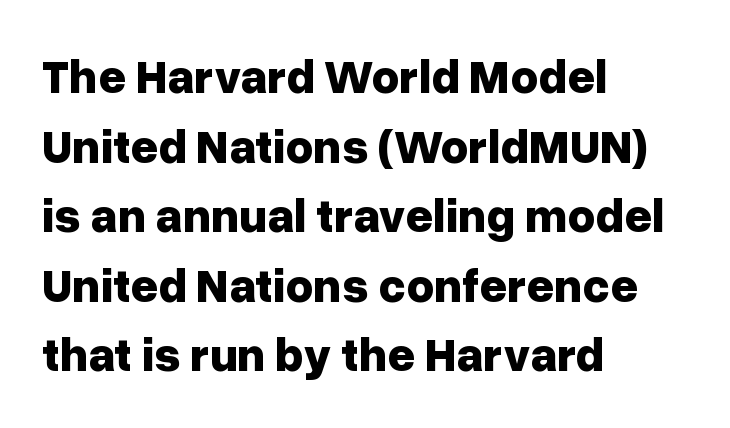
{"serif": "no", "italic": "no", "bold": "yes", "weight": "bold", "width": "normal", "stroke_contrast": "low", "x_height": "medium", "monospaced": "no", "underline": "no", "align": "left", "line_spacing": "normal", "line_spacing_ratio": 1.45, "letter_spacing": "normal", "letter_spacing_em": 0.0, "glyph_px": 48}
